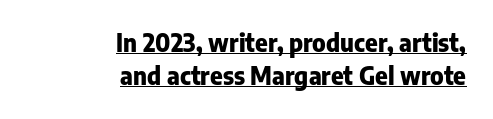
Nobody touched the tracking dial on this one. Does the weight exceed regular? Yes, all the way to bold. The designer left line spacing at the default. One-word summary of the alignment: right. The typography opts for an upright posture over an oblique one.
